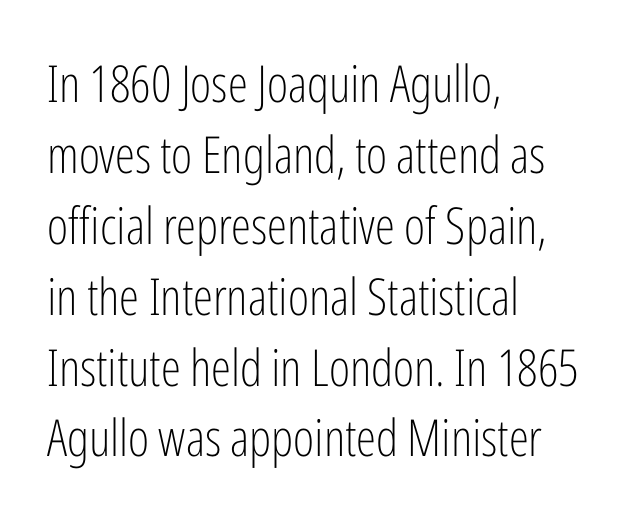
Line spacing here is normal. The string is rendered with underlining switched off. Is this a sans? Yes — the strokes have no serifs. The line texture is even and compact thanks to regular tracking. A student would call this left alignment; a typographer would say flush left, rag right.
